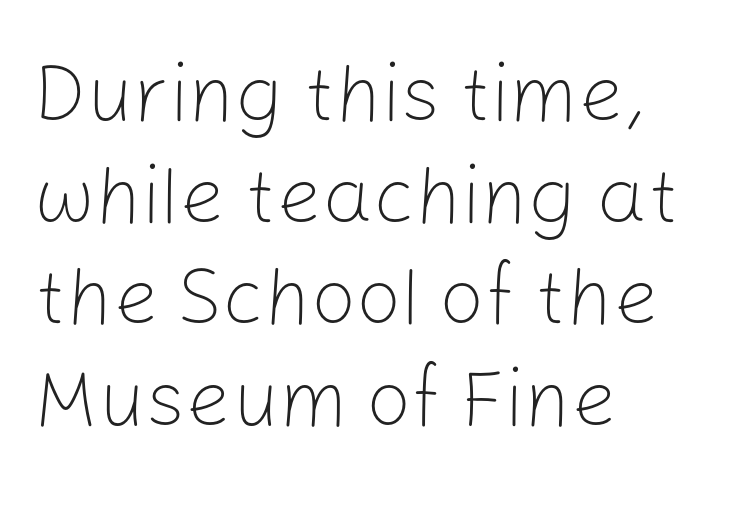
Q: Is the text bold? A: No.
Q: Is the text italic (slanted)? A: No, it is upright.
Q: Is the typeface a serif or a sans-serif typeface? A: Sans-serif.
Q: Is the text underlined? A: No.
Q: How is the paragraph aligned? A: Left-aligned.
Q: Is the spacing between letters normal or unusually wide? A: Normal.
Q: Is the spacing between lines tight, normal or loose? A: Normal.
Q: Width (condensed, normal, or wide)? A: Normal.
Q: Stroke contrast? A: Low.
Q: x-height? A: Medium.
Q: Monospaced? A: No.
